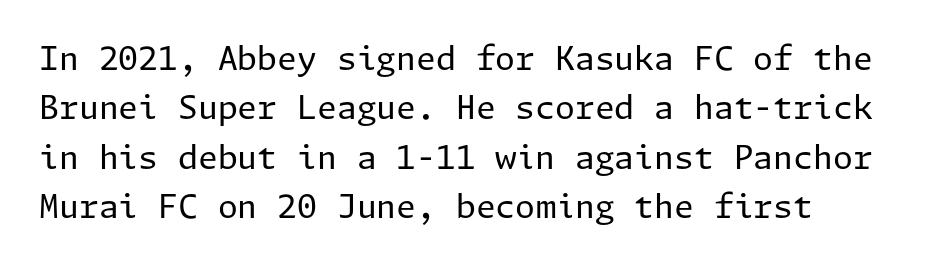
{"serif": "no", "italic": "no", "bold": "no", "weight": "regular", "width": "normal", "stroke_contrast": "low", "x_height": "medium", "underline": "no", "align": "left", "line_spacing": "normal", "line_spacing_ratio": 1.54, "letter_spacing": "normal", "letter_spacing_em": 0.0, "glyph_px": 32}
